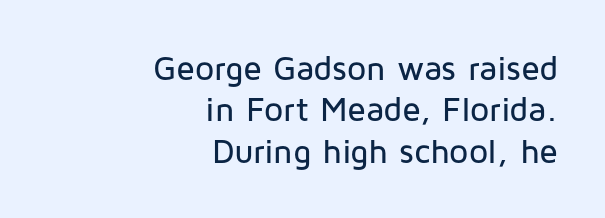
Q: Is the text italic (slanted)? A: No, it is upright.
Q: Is the typeface a serif or a sans-serif typeface? A: Sans-serif.
Q: Is the text underlined? A: No.
Q: How is the paragraph aligned? A: Right-aligned.
Q: Is the spacing between letters normal or unusually wide? A: Normal.
Q: Width (condensed, normal, or wide)? A: Normal.
Q: Stroke contrast? A: Low.
Q: x-height? A: Medium.
Q: Monospaced? A: No.
